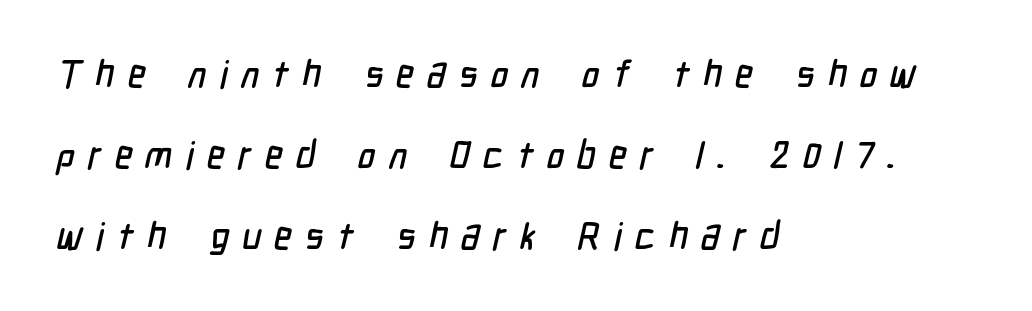
{"serif": "no", "width": "condensed", "stroke_contrast": "low", "x_height": "medium", "monospaced": "no", "underline": "no", "align": "left", "line_spacing": "loose", "line_spacing_ratio": 2.13, "letter_spacing": "wide", "letter_spacing_em": 0.34, "glyph_px": 38}
